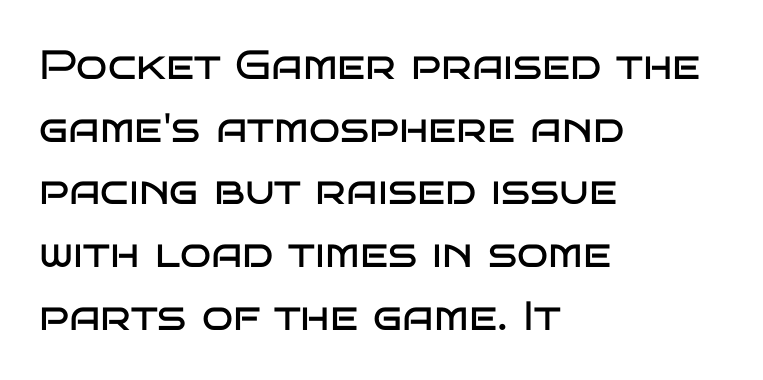
{"serif": "no", "italic": "no", "bold": "no", "weight": "regular", "width": "wide", "stroke_contrast": "low", "x_height": "large", "monospaced": "no", "underline": "no", "align": "left", "line_spacing": "normal", "line_spacing_ratio": 1.53, "letter_spacing": "normal", "letter_spacing_em": 0.0, "glyph_px": 41}
